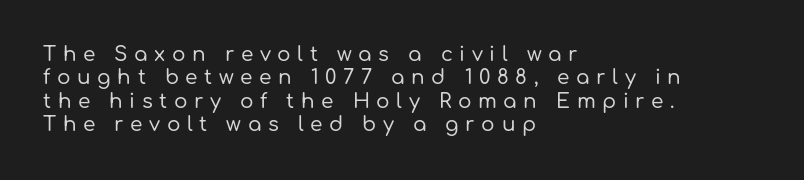
Posture: upright roman. Lines of text with bare space underneath. Spacing between characters has been opened up far beyond the box default. The lines in this sample share a left origin and differ only in where they stop.
